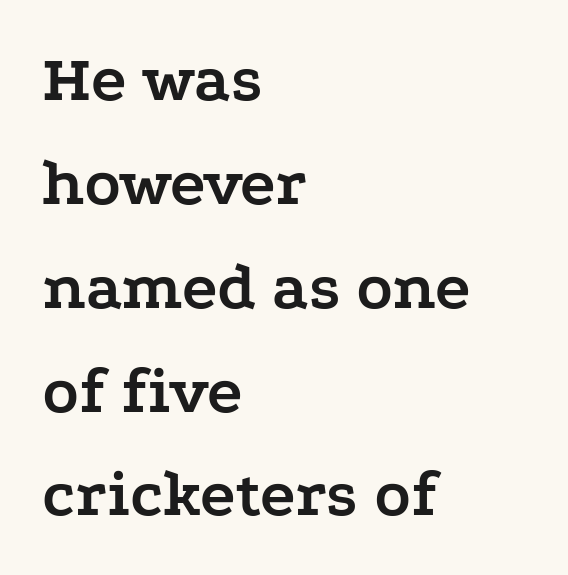
{"serif": "yes", "italic": "no", "bold": "yes", "weight": "semibold", "width": "wide", "stroke_contrast": "low", "x_height": "medium", "monospaced": "no", "underline": "no", "align": "left", "line_spacing": "normal", "line_spacing_ratio": 1.55, "letter_spacing": "normal", "letter_spacing_em": 0.0, "glyph_px": 67}
